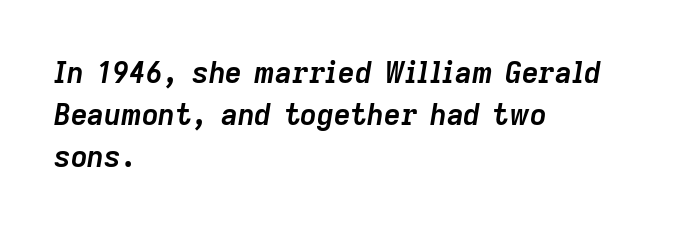
The image shows 29 px semibold type, italic (leaning right); set left-aligned, normal line spacing (1.44x), normal letter spacing, not underlined; low stroke contrast and a medium x-height.
